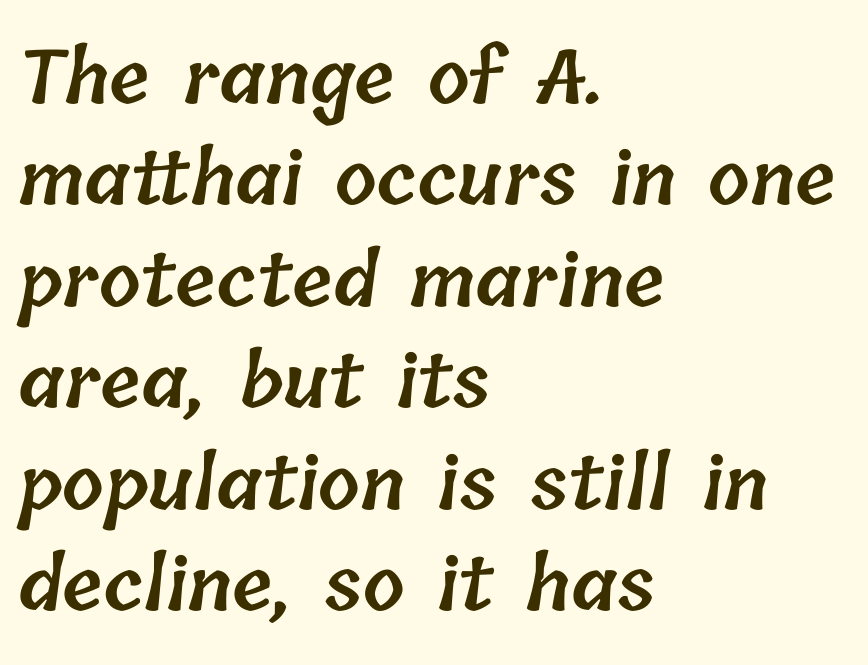
{"bold": "semi", "weight": "semibold", "width": "normal", "stroke_contrast": "low", "x_height": "medium", "monospaced": "no", "underline": "no", "align": "left", "line_spacing": "normal", "line_spacing_ratio": 1.37, "letter_spacing": "normal", "letter_spacing_em": 0.0, "glyph_px": 74}
